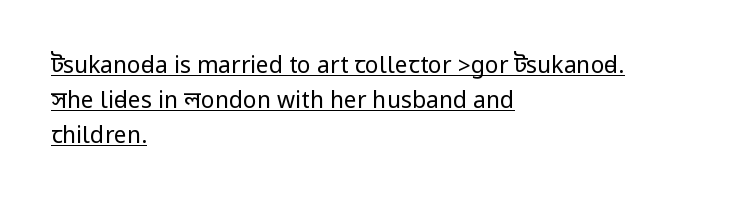
{"italic": "no", "bold": "no", "underline": "yes", "align": "left", "line_spacing": "normal", "line_spacing_ratio": 1.52, "letter_spacing": "normal", "letter_spacing_em": 0.0, "glyph_px": 23}
